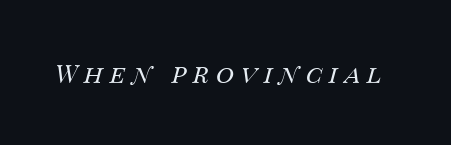
Here the glyphs are tracked loosely, breaking word shapes into spaced letters. When letters slant like this, we call the style italic. A light-to-regular cut is what we see here. Lines of text with bare space underneath.
